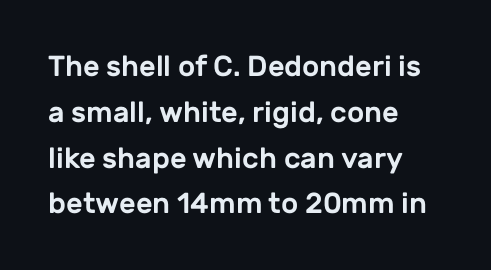
Q: Is the text italic (slanted)? A: No, it is upright.
Q: Is the typeface a serif or a sans-serif typeface? A: Sans-serif.
Q: Is the text underlined? A: No.
Q: How is the paragraph aligned? A: Left-aligned.
Q: Is the spacing between letters normal or unusually wide? A: Normal.
Q: Is the spacing between lines tight, normal or loose? A: Normal.
Q: Width (condensed, normal, or wide)? A: Normal.
Q: Stroke contrast? A: Low.
Q: x-height? A: Medium.
Q: Monospaced? A: No.
